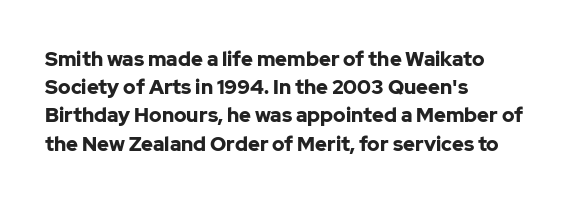
The image shows 20 px bold type, upright; set left-aligned, normal line spacing (1.41x), normal letter spacing, not underlined.
